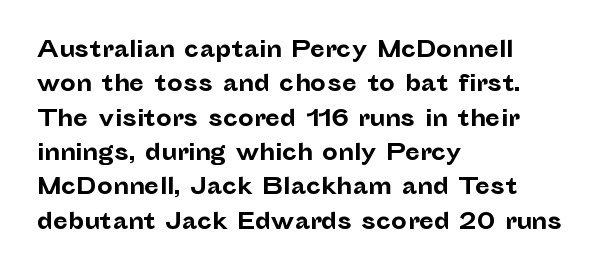
The image shows 22 px bold type, upright; set left-aligned, normal line spacing (1.56x), normal letter spacing, not underlined.
